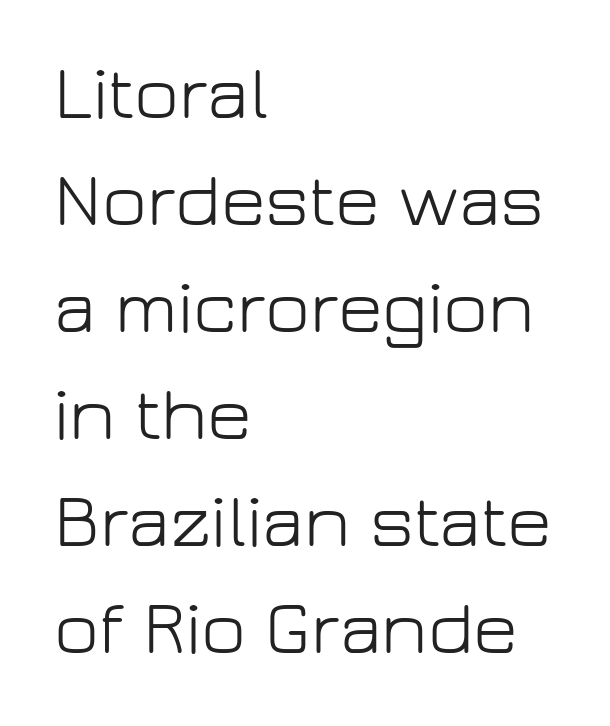
{"serif": "no", "italic": "no", "bold": "no", "weight": "light", "width": "normal", "stroke_contrast": "low", "x_height": "medium", "monospaced": "no", "underline": "no", "align": "left", "line_spacing": "normal", "line_spacing_ratio": 1.39, "letter_spacing": "normal", "letter_spacing_em": 0.0, "glyph_px": 77}
